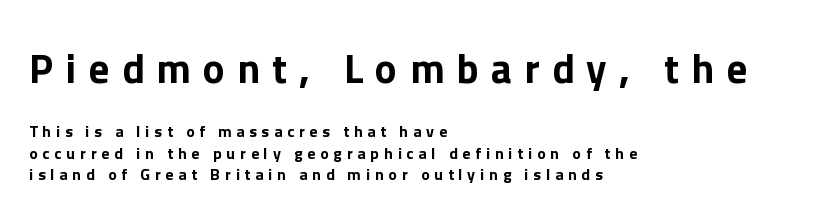
Q: Is the text italic (slanted)? A: No, it is upright.
Q: Is the typeface a serif or a sans-serif typeface? A: Sans-serif.
Q: Is the text underlined? A: No.
Q: How is the paragraph aligned? A: Left-aligned.
Q: Is the spacing between letters normal or unusually wide? A: Unusually wide.
Q: Is the spacing between lines tight, normal or loose? A: Normal.
Q: Which block of text is set in a larger size, the first (top) or the second (bottom)? A: The first (top) one.
Q: Width (condensed, normal, or wide)? A: Normal.
Q: Stroke contrast? A: Low.
Q: x-height? A: Medium.
Q: Monospaced? A: No.
